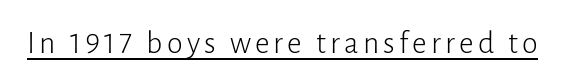
Spacing verdict: proportional, widths tailored to each character. The axis of the letterforms is exactly vertical. Nothing sits at the stroke ends, so this counts as sans-serif. Every word sits above its own underline.
